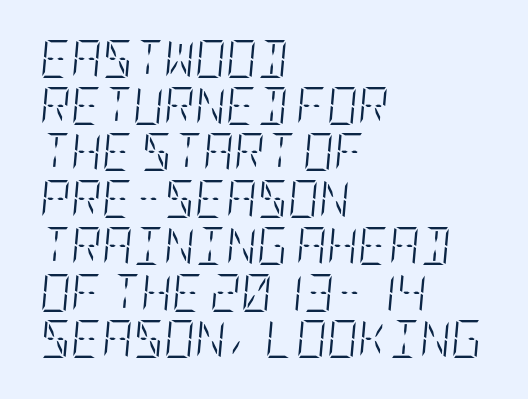
{"italic": "yes", "lean": "right", "slant_degrees": 5, "bold": "no", "weight": "light", "width": "condensed", "stroke_contrast": "low", "x_height": "large", "underline": "no", "align": "left", "line_spacing_ratio": 1.23, "letter_spacing": "normal", "letter_spacing_em": 0.0, "glyph_px": 38}
